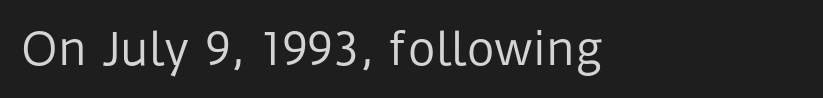
Q: Is the text bold? A: No.
Q: Is the text italic (slanted)? A: No, it is upright.
Q: Is the typeface a serif or a sans-serif typeface? A: Sans-serif.
Q: Is the text underlined? A: No.
Q: How is the paragraph aligned? A: Left-aligned.
Q: Is the spacing between letters normal or unusually wide? A: Normal.
Q: Width (condensed, normal, or wide)? A: Normal.
Q: Stroke contrast? A: Low.
Q: x-height? A: Medium.
Q: Monospaced? A: No.
